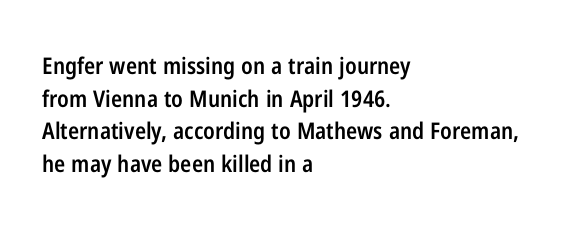
A classic flush-left, rag-right setting is used for this passage. Inter-character spacing is left at the font's built-in metrics. Notice how descenders clear the ascenders below comfortably — that's standard leading. Stroke thickness is moderately raised; the sample reads as semibold. Quick note: underline off.
